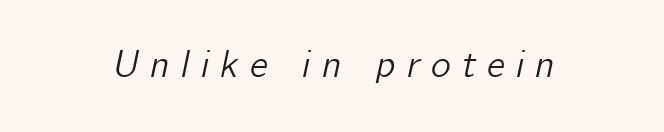
Q: Is the text italic (slanted)? A: Yes, it leans right by about 12 degrees.
Q: Is the text underlined? A: No.
Q: Is the spacing between letters normal or unusually wide? A: Unusually wide.
Q: Width (condensed, normal, or wide)? A: Normal.
Q: Stroke contrast? A: Low.
Q: x-height? A: Medium.
Q: Monospaced? A: No.
